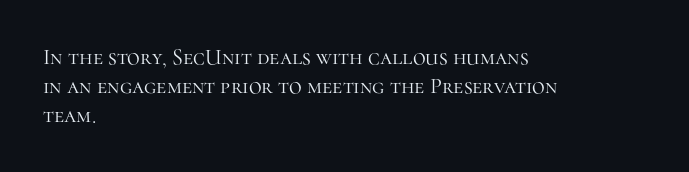
Q: Is the text bold? A: No.
Q: Is the text italic (slanted)? A: No, it is upright.
Q: Is the text underlined? A: No.
Q: How is the paragraph aligned? A: Left-aligned.
Q: Is the spacing between letters normal or unusually wide? A: Normal.
Q: Is the spacing between lines tight, normal or loose? A: Normal.
